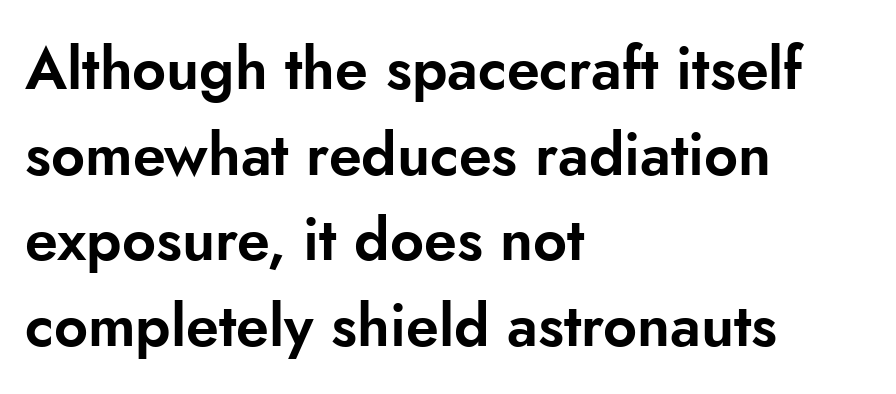
Q: Is the text italic (slanted)? A: No, it is upright.
Q: Is the typeface a serif or a sans-serif typeface? A: Sans-serif.
Q: Is the text underlined? A: No.
Q: How is the paragraph aligned? A: Left-aligned.
Q: Is the spacing between letters normal or unusually wide? A: Normal.
Q: Is the spacing between lines tight, normal or loose? A: Normal.
Q: Width (condensed, normal, or wide)? A: Normal.
Q: Stroke contrast? A: Low.
Q: x-height? A: Small.
Q: Monospaced? A: No.
